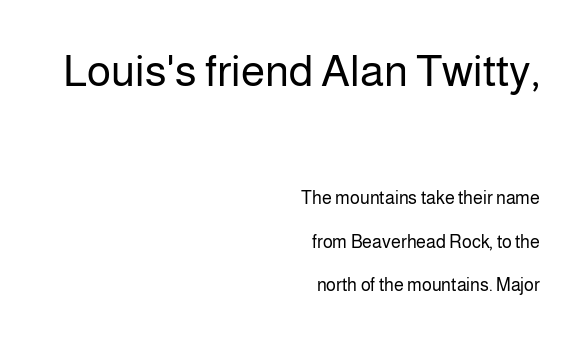
Size contrast runs from large at the top to small at the bottom. Baseline-to-baseline distance is far greater than the letter height. In CSS terms this would be text-align: right. When letters stand straight like this, we call the style roman or upright. The text was rendered using a sans face with plain stroke endings.
